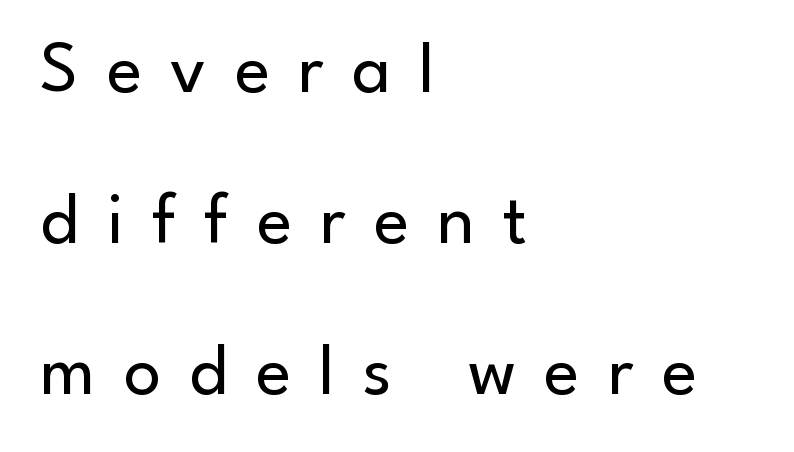
{"serif": "no", "italic": "no", "bold": "no", "weight": "regular", "width": "normal", "stroke_contrast": "low", "x_height": "small", "monospaced": "no", "underline": "no", "align": "left", "line_spacing": "loose", "line_spacing_ratio": 2.07, "letter_spacing": "wide", "letter_spacing_em": 0.39, "glyph_px": 73}
